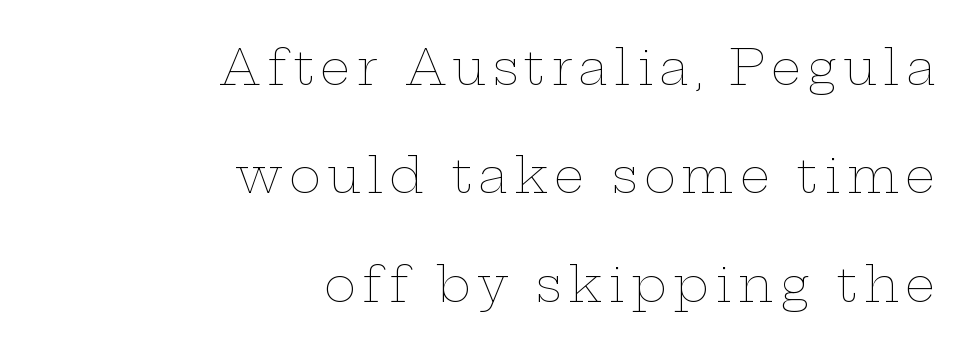
Check the space under the baseline: it is left empty. The lines in this sample share a right terminus and differ only in where they begin. Whoever set this chose breathing room over compactness in the vertical rhythm. Tall strokes in this sample are plumb rather than angled. The letters look calm and open, with moderate or lighter stems.
